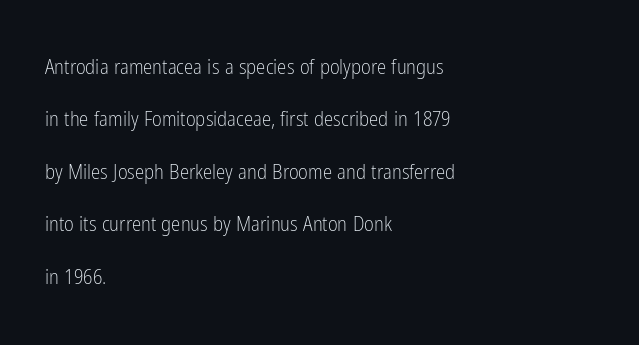
The image shows 21 px text type, upright; set left-aligned, loose line spacing (2.5x), normal letter spacing, not underlined.
